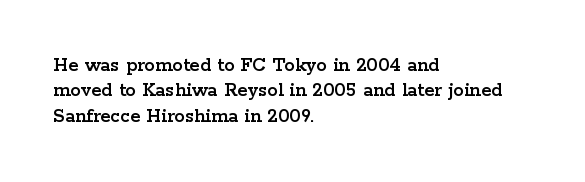
{"italic": "no", "underline": "no", "align": "left", "line_spacing_ratio": 1.21, "letter_spacing": "normal", "letter_spacing_em": 0.0, "glyph_px": 21}
